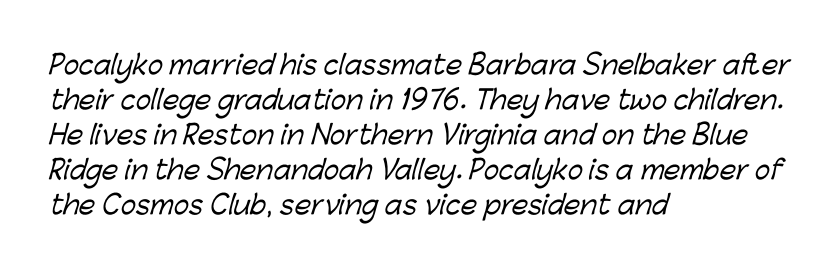
The image shows 26 px text type; set left-aligned, normal line spacing (1.35x), normal letter spacing, not underlined.
